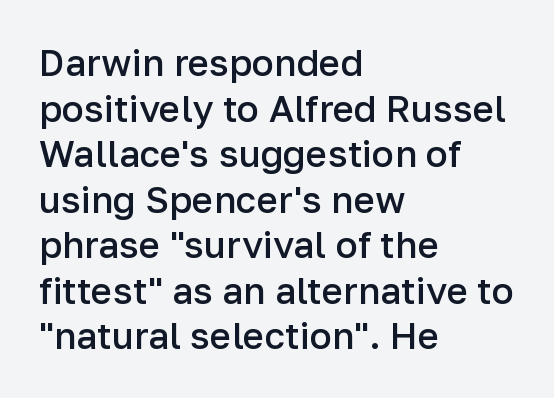
Q: Is the text bold? A: Semi-bold.
Q: Is the text italic (slanted)? A: No, it is upright.
Q: Is the typeface a serif or a sans-serif typeface? A: Sans-serif.
Q: Is the text underlined? A: No.
Q: How is the paragraph aligned? A: Left-aligned.
Q: Is the spacing between letters normal or unusually wide? A: Normal.
Q: Width (condensed, normal, or wide)? A: Normal.
Q: Stroke contrast? A: Low.
Q: x-height? A: Medium.
Q: Monospaced? A: No.
